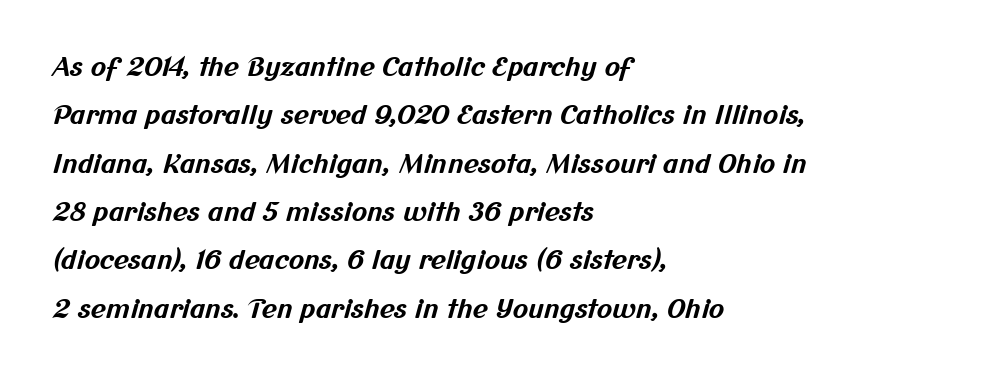
The image shows 26 px bold type; set left-aligned, line spacing 1.86x, normal letter spacing, not underlined.
